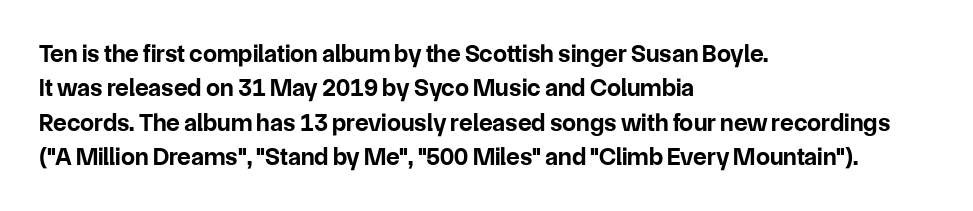
Q: Is the text bold? A: Yes.
Q: Is the text italic (slanted)? A: No, it is upright.
Q: Is the text underlined? A: No.
Q: How is the paragraph aligned? A: Left-aligned.
Q: Is the spacing between letters normal or unusually wide? A: Normal.
Q: Is the spacing between lines tight, normal or loose? A: Normal.
